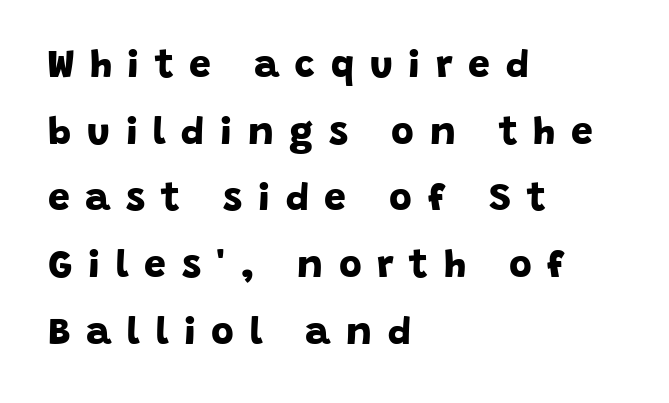
Classification — sans serif. You could only call the tracking loose — the letters float apart. The rag falls on the right side of this text block. Compared with an ordinary text face, these strokes are far heavier — a full bold.
